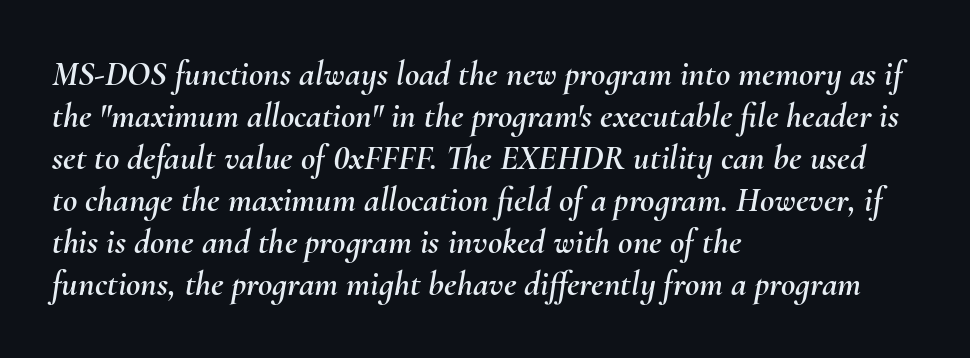
Note the varied advance widths — an 'i' is clearly narrower than an 'm'. One-word summary of the alignment: left. Designer's note — italics engaged. The letters sit at their default tracking, neither squeezed nor spread. Quick note: underline off.
